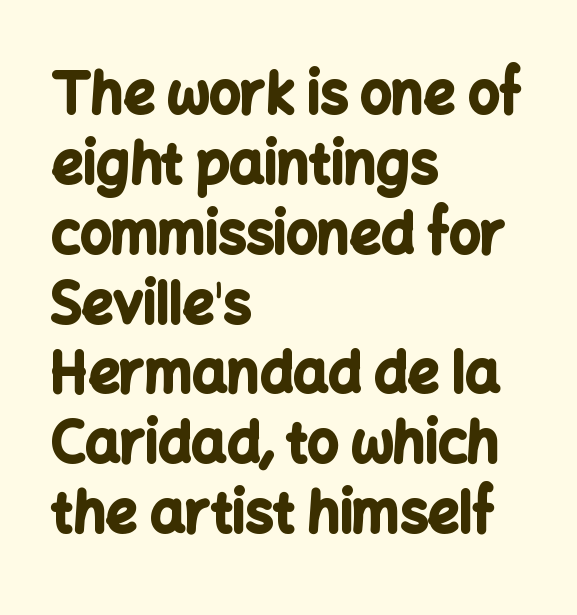
Q: Is the text bold? A: Yes.
Q: Is the text italic (slanted)? A: No, it is upright.
Q: Is the typeface a serif or a sans-serif typeface? A: Sans-serif.
Q: Is the text underlined? A: No.
Q: How is the paragraph aligned? A: Left-aligned.
Q: Is the spacing between letters normal or unusually wide? A: Normal.
Q: Is the spacing between lines tight, normal or loose? A: Normal.
Q: Width (condensed, normal, or wide)? A: Normal.
Q: Stroke contrast? A: Low.
Q: x-height? A: Medium.
Q: Monospaced? A: No.
